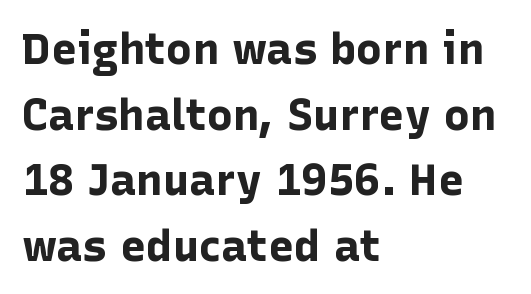
{"serif": "no", "italic": "no", "bold": "yes", "weight": "bold", "width": "normal", "stroke_contrast": "low", "x_height": "medium", "monospaced": "no", "underline": "no", "align": "left", "line_spacing": "normal", "line_spacing_ratio": 1.49, "letter_spacing": "normal", "letter_spacing_em": 0.0, "glyph_px": 44}
